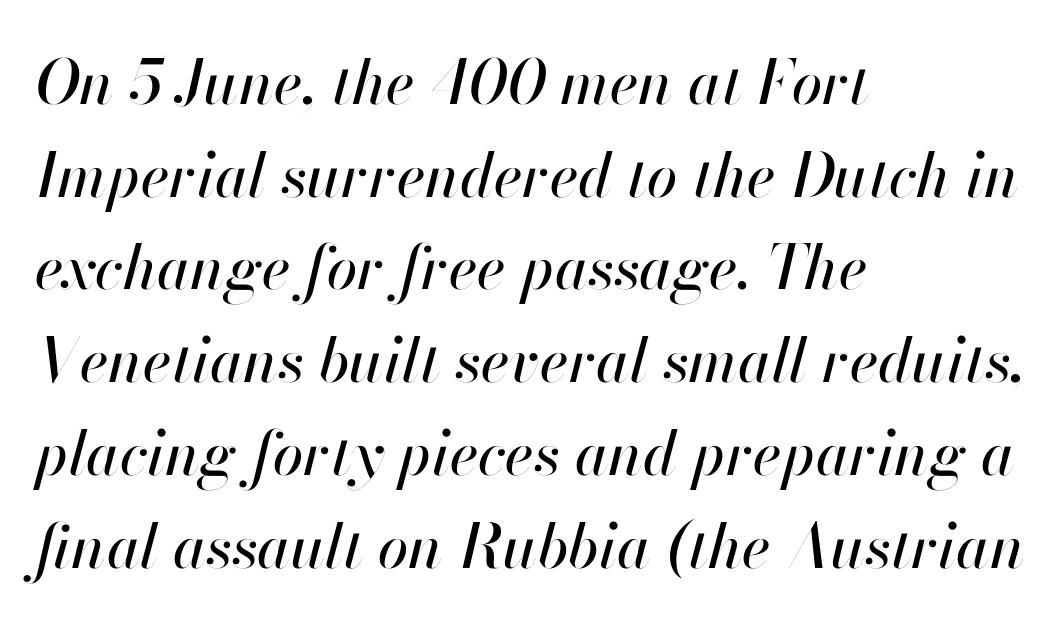
Q: Is the text italic (slanted)? A: Yes, it leans right by about 13 degrees.
Q: Is the text underlined? A: No.
Q: How is the paragraph aligned? A: Left-aligned.
Q: Is the spacing between letters normal or unusually wide? A: Normal.
Q: Is the spacing between lines tight, normal or loose? A: Normal.
Q: Width (condensed, normal, or wide)? A: Normal.
Q: Stroke contrast? A: High.
Q: x-height? A: Small.
Q: Monospaced? A: No.
